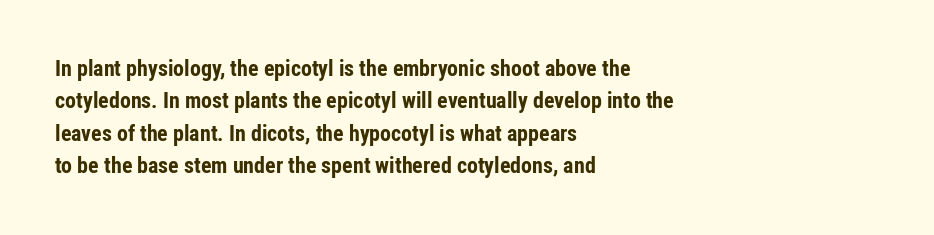
The image shows 22 px bold type, upright; set left-aligned, normal line spacing (1.47x), normal letter spacing, not underlined.
